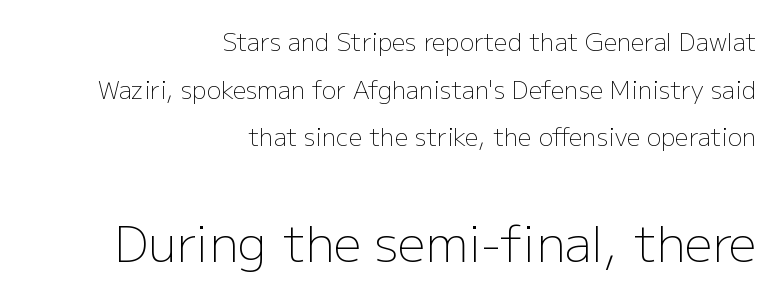
Q: Is the text bold? A: No.
Q: Is the text italic (slanted)? A: No, it is upright.
Q: Is the typeface a serif or a sans-serif typeface? A: Sans-serif.
Q: Is the text underlined? A: No.
Q: How is the paragraph aligned? A: Right-aligned.
Q: Is the spacing between letters normal or unusually wide? A: Normal.
Q: Is the spacing between lines tight, normal or loose? A: Loose.
Q: Which block of text is set in a larger size, the first (top) or the second (bottom)? A: The second (bottom) one.
Q: Width (condensed, normal, or wide)? A: Normal.
Q: Stroke contrast? A: Low.
Q: x-height? A: Medium.
Q: Monospaced? A: No.
